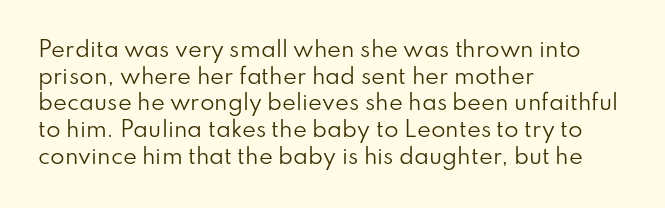
The image shows 21 px text type, upright; set left-aligned, normal line spacing (1.27x), normal letter spacing, not underlined.
